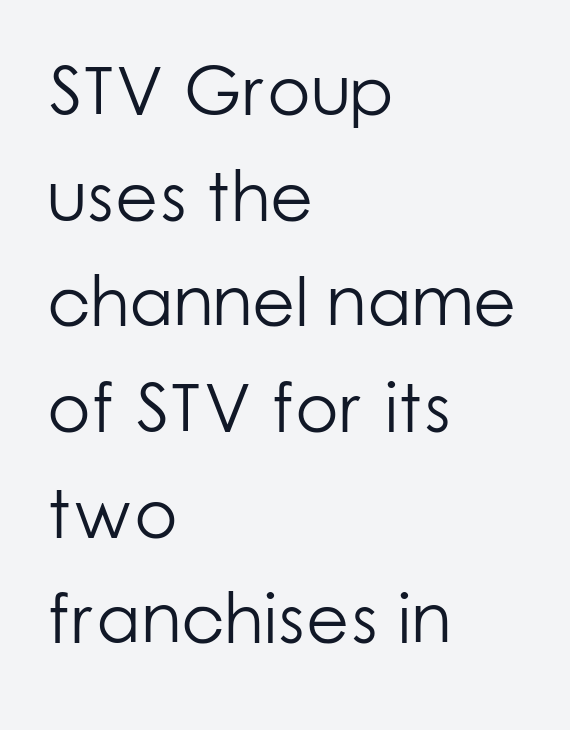
The image shows 70 px light sans-serif type, upright; set left-aligned, normal line spacing (1.51x), normal letter spacing, not underlined; low stroke contrast and a medium x-height.
